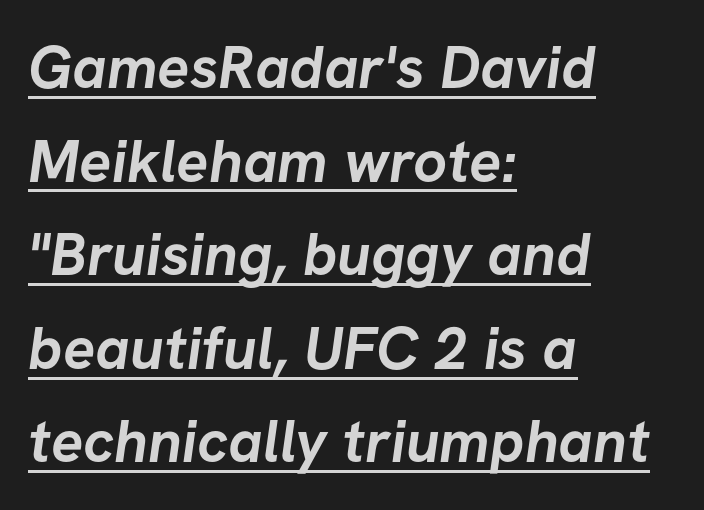
{"serif": "no", "bold": "yes", "weight": "semibold", "width": "normal", "stroke_contrast": "low", "x_height": "medium", "monospaced": "no", "underline": "yes", "align": "left", "line_spacing": "normal", "line_spacing_ratio": 1.56, "letter_spacing": "normal", "letter_spacing_em": 0.0, "glyph_px": 60}
